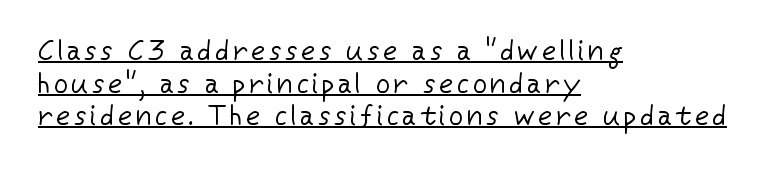
The image shows 27 px text type, upright; set left-aligned, line spacing 1.21x, underlined.
